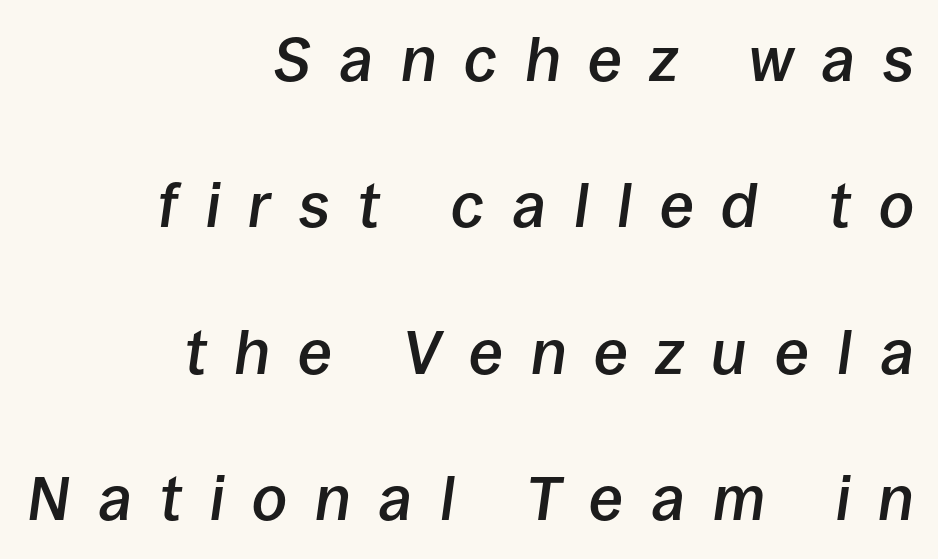
Q: Is the text bold? A: Semi-bold.
Q: Is the text italic (slanted)? A: Yes, it leans right by about 8 degrees.
Q: Is the text underlined? A: No.
Q: How is the paragraph aligned? A: Right-aligned.
Q: Is the spacing between letters normal or unusually wide? A: Unusually wide.
Q: Is the spacing between lines tight, normal or loose? A: Loose.
Q: Width (condensed, normal, or wide)? A: Normal.
Q: Stroke contrast? A: Low.
Q: x-height? A: Large.
Q: Monospaced? A: No.
